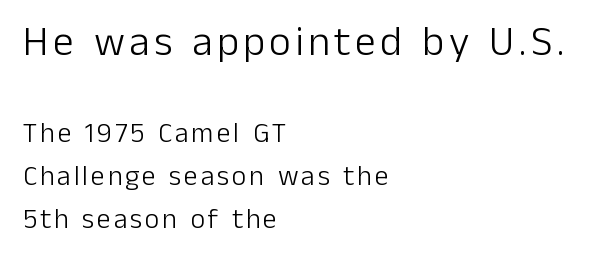
{"serif": "no", "italic": "no", "bold": "no", "weight": "light", "width": "normal", "stroke_contrast": "low", "x_height": "medium", "monospaced": "no", "underline": "no", "align": "left", "line_spacing": "normal", "line_spacing_ratio": 1.53, "larger_block": "first", "size_ratio": 1.5, "glyph_px": 42}
